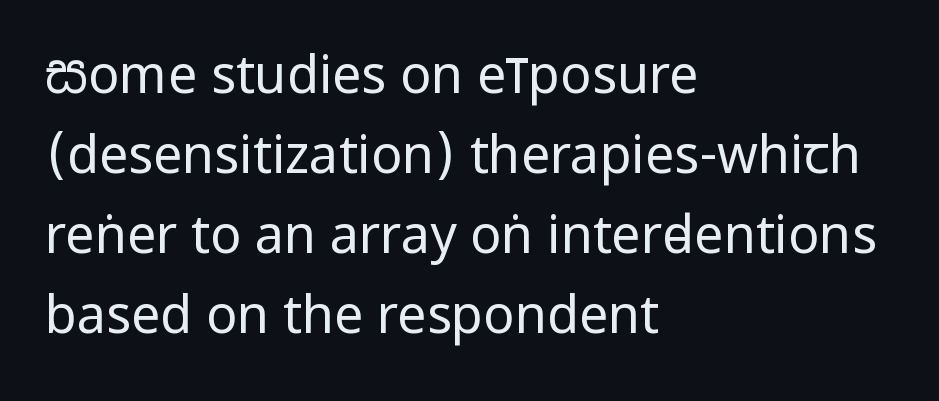
Q: Is the text bold? A: No.
Q: Is the text italic (slanted)? A: No, it is upright.
Q: Is the typeface a serif or a sans-serif typeface? A: Sans-serif.
Q: Is the text underlined? A: No.
Q: How is the paragraph aligned? A: Left-aligned.
Q: Is the spacing between letters normal or unusually wide? A: Normal.
Q: Is the spacing between lines tight, normal or loose? A: Normal.
Q: Width (condensed, normal, or wide)? A: Condensed.
Q: Stroke contrast? A: Low.
Q: x-height? A: Large.
Q: Monospaced? A: No.
